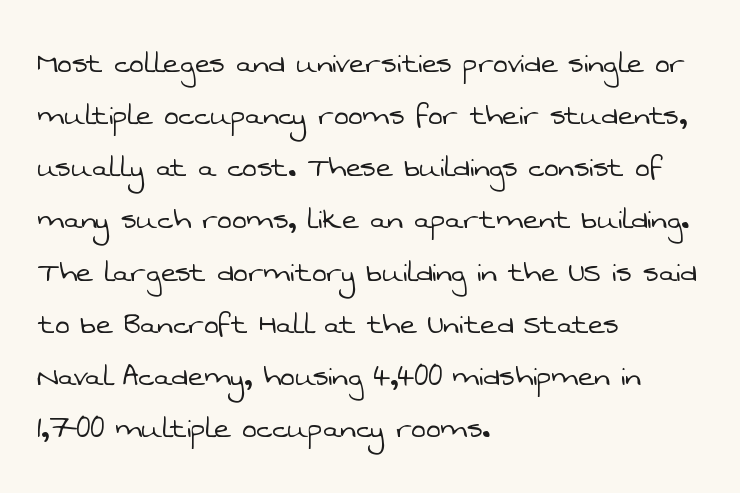
Proportional: the letters do not fall into vertical columns. The lines in this sample share a left origin and differ only in where they stop. The horizontal fit of the characters is conventional and even. Is the stroke heavy? The answer is a plain regular-or-lighter.
